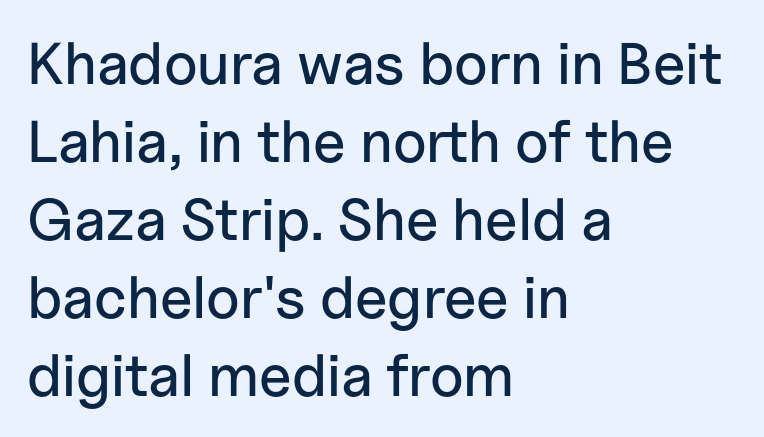
The image shows 59 px sans-serif type, upright; set left-aligned, normal line spacing (1.32x), normal letter spacing, not underlined; low stroke contrast and a medium x-height.
